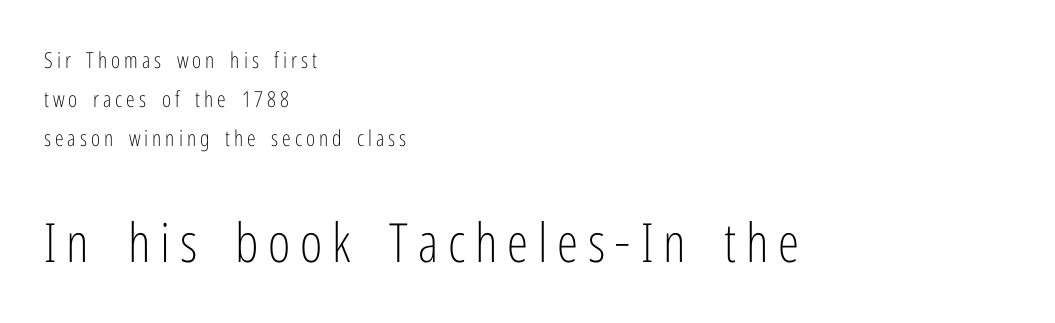
Alignment: flush left. When letters stand straight like this, we call the style roman or upright. The face looks like a standard text weight, possibly lighter. Top chunk: small. Bottom chunk: large. Note the varied advance widths — an 'i' is clearly narrower than an 'm'. The rendering shows plain stroke endings on the letterforms — a sans-serif design.
